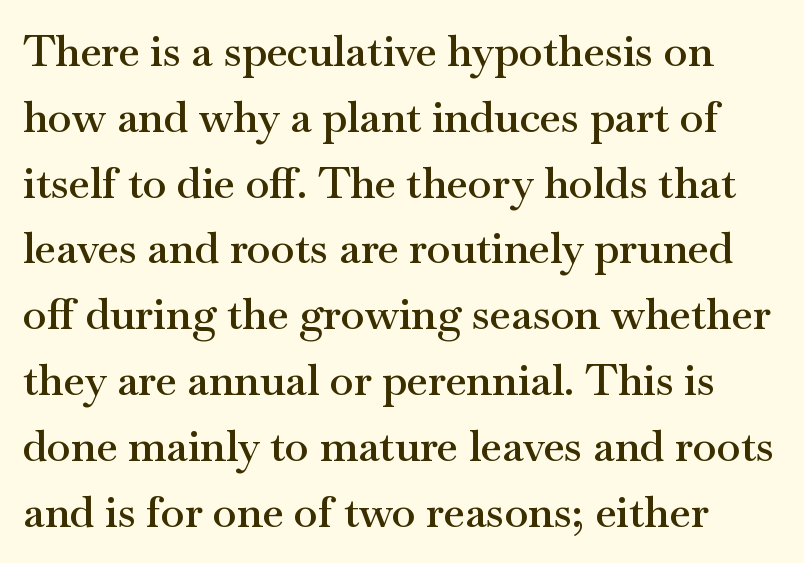
{"serif": "yes", "italic": "no", "bold": "semi", "weight": "semibold", "width": "wide", "stroke_contrast": "medium", "x_height": "small", "monospaced": "no", "underline": "no", "line_spacing": "normal", "line_spacing_ratio": 1.53, "letter_spacing": "normal", "letter_spacing_em": 0.0, "glyph_px": 43}
